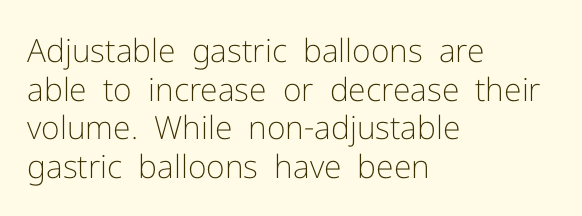
Q: Is the text bold? A: No.
Q: Is the text italic (slanted)? A: No, it is upright.
Q: Is the typeface a serif or a sans-serif typeface? A: Sans-serif.
Q: Is the text underlined? A: No.
Q: How is the paragraph aligned? A: Left-aligned.
Q: Is the spacing between letters normal or unusually wide? A: Normal.
Q: Width (condensed, normal, or wide)? A: Normal.
Q: Stroke contrast? A: Low.
Q: x-height? A: Medium.
Q: Monospaced? A: No.
